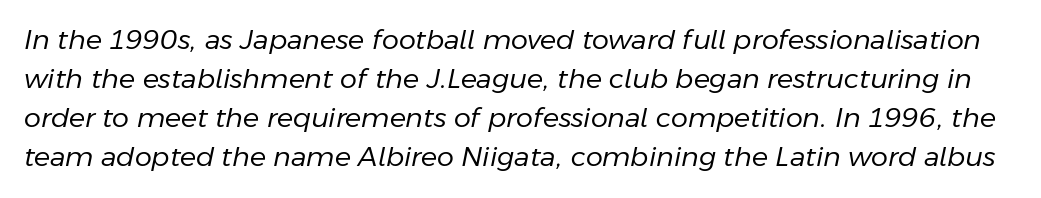
The strokes are not fattened; the text isn't bold. Students, observe: this is what conventionally led text looks like. Here the glyphs are tracked normally, forming tight word shapes. Quick note: underline off.
